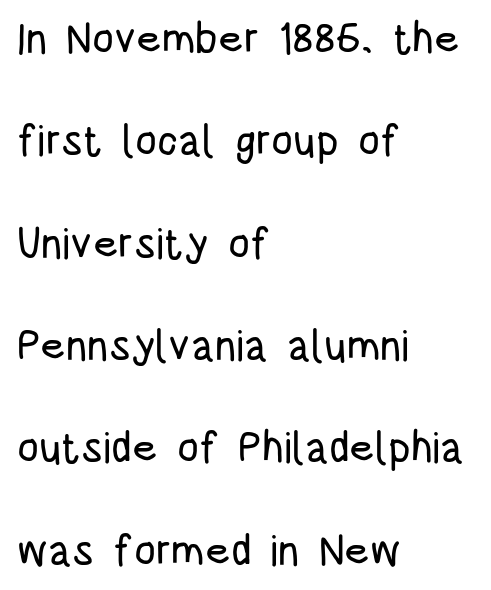
Q: Is the text italic (slanted)? A: No, it is upright.
Q: Is the typeface a serif or a sans-serif typeface? A: Sans-serif.
Q: Is the text underlined? A: No.
Q: How is the paragraph aligned? A: Left-aligned.
Q: Is the spacing between letters normal or unusually wide? A: Normal.
Q: Is the spacing between lines tight, normal or loose? A: Loose.
Q: Width (condensed, normal, or wide)? A: Condensed.
Q: Stroke contrast? A: Low.
Q: x-height? A: Large.
Q: Monospaced? A: No.
